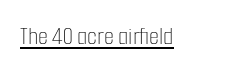
{"italic": "no", "bold": "no", "underline": "yes", "letter_spacing": "normal", "letter_spacing_em": 0.0, "glyph_px": 26}
